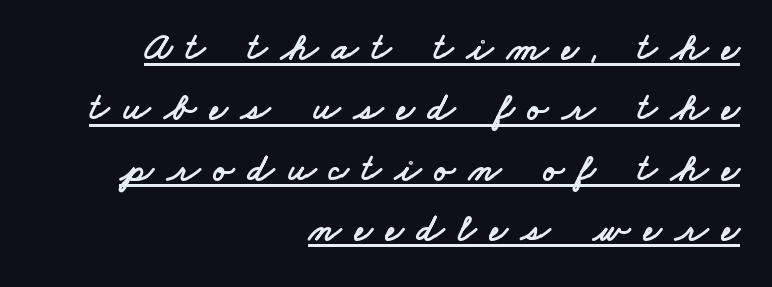
The image shows 38 px wide sans-serif type; set right-aligned, normal line spacing (1.59x), unusually wide letter spacing (+0.36 em), underlined; low stroke contrast and a small x-height.
